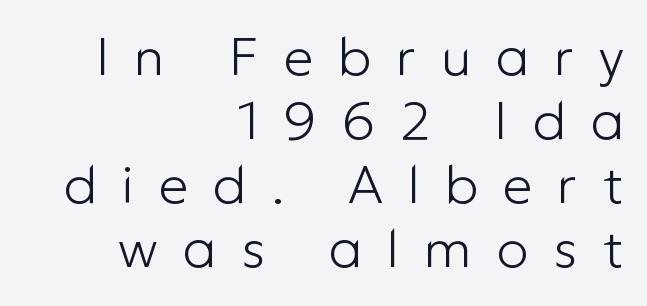
The image shows 53 px light sans-serif type, upright; set right-aligned, line spacing 1.21x, unusually wide letter spacing (+0.47 em), not underlined; low stroke contrast and a medium x-height.
